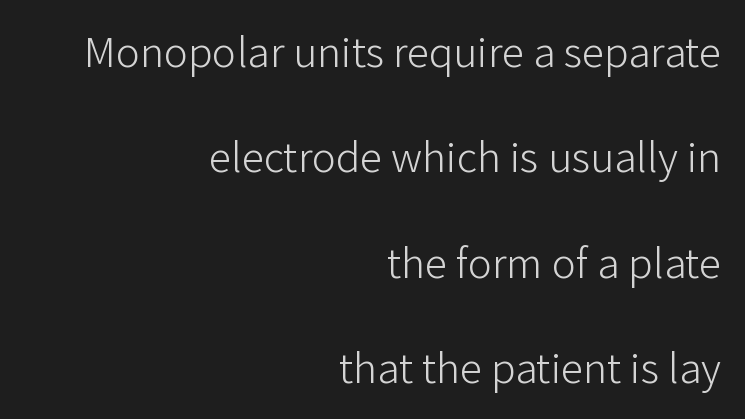
The image shows 45 px light sans-serif type, upright; set right-aligned, loose line spacing (2.34x), normal letter spacing, not underlined; low stroke contrast and a medium x-height.
